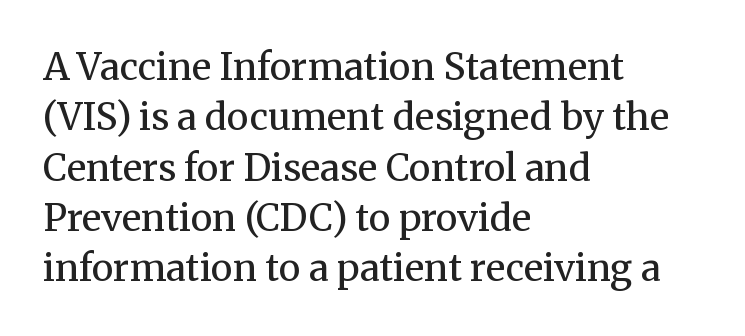
The string is rendered with underlining switched off. Do the characters align in a grid? No, the font is proportional. What stands out about the letter spacing? Nothing — it is the standard amount. The lettering stays uniformly vertical, giving the passage a roman look. Each line starts at the same left margin while the right side varies.
